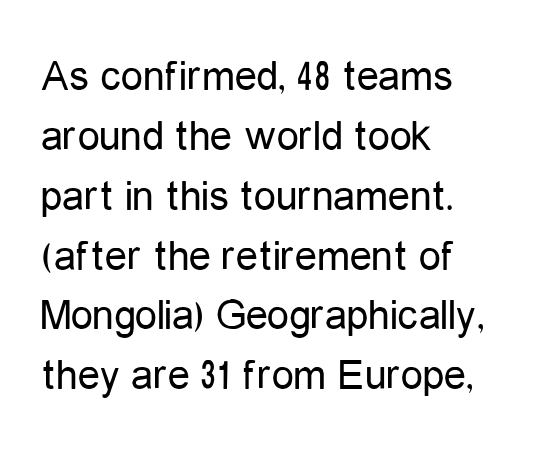
Q: Is the text bold? A: No.
Q: Is the text italic (slanted)? A: No, it is upright.
Q: Is the typeface a serif or a sans-serif typeface? A: Sans-serif.
Q: Is the text underlined? A: No.
Q: How is the paragraph aligned? A: Left-aligned.
Q: Is the spacing between letters normal or unusually wide? A: Normal.
Q: Is the spacing between lines tight, normal or loose? A: Normal.
Q: Width (condensed, normal, or wide)? A: Condensed.
Q: Stroke contrast? A: Low.
Q: x-height? A: Medium.
Q: Monospaced? A: No.
